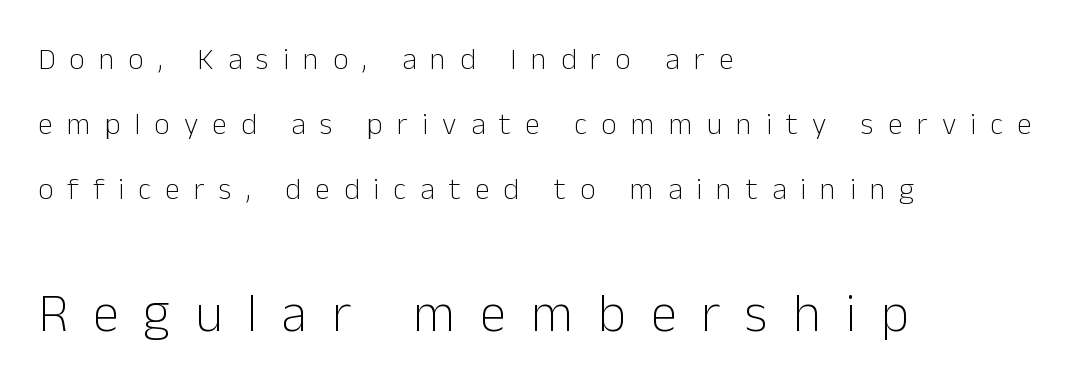
The image shows 53 px light sans-serif type, upright; set left-aligned, loose line spacing (2.17x), unusually wide letter spacing (+0.47 em), not underlined; the second (bottom) block is 1.77x larger; low stroke contrast and a medium x-height.
